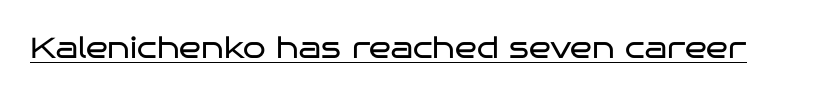
{"serif": "no", "italic": "no", "bold": "no", "weight": "regular", "width": "wide", "stroke_contrast": "low", "x_height": "large", "monospaced": "no", "underline": "yes", "letter_spacing": "normal", "letter_spacing_em": 0.0, "glyph_px": 29}
